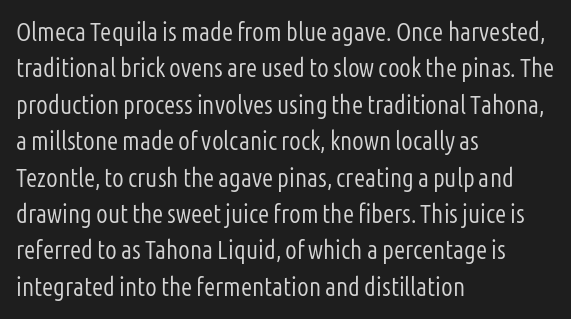
The image shows 26 px text type, upright; set left-aligned, normal line spacing (1.4x), normal letter spacing, not underlined.
